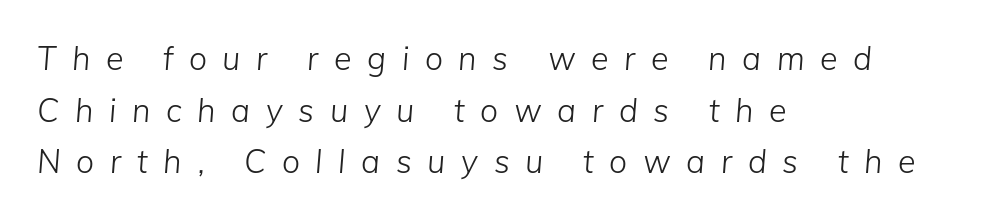
The image shows 32 px light type, italic (leaning right); set left-aligned, normal line spacing (1.61x), unusually wide letter spacing (+0.49 em), not underlined; low stroke contrast and a medium x-height.
